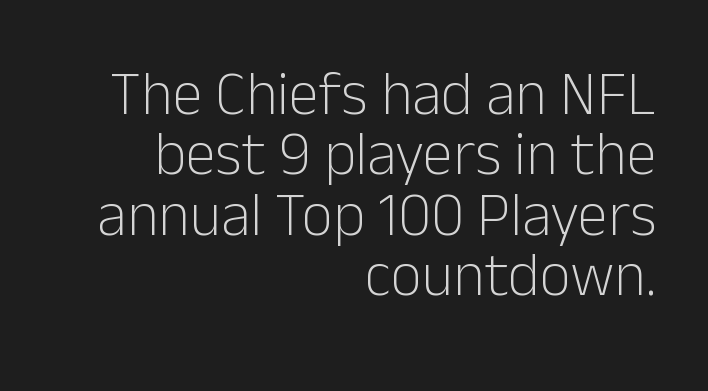
Type style note: lacks serifs. Compared with a typical body face, this is equally light or lighter still. Posture: vertical. The passage shown is typed in a proportional face where columns would drift.
